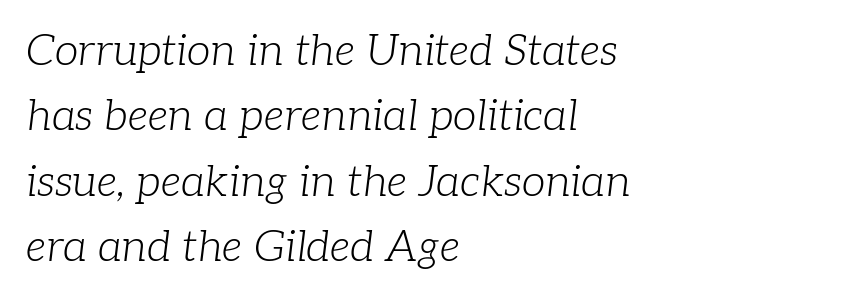
The typesetter chose a ragged-right arrangement here. Inter-character spacing is left at the font's built-in metrics. Plain, unruled lines of type. The passage shown is typeset with a serif family. If you drew a line through each stem, it would be angled.
